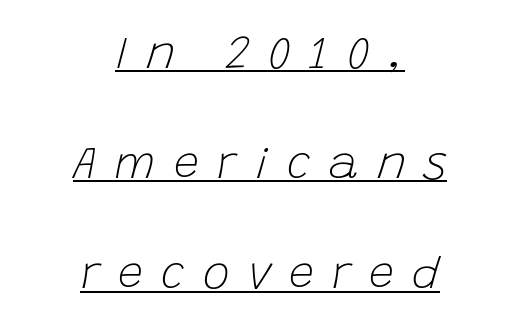
Q: Is the text bold? A: No.
Q: Is the text italic (slanted)? A: Yes, it leans right by about 15 degrees.
Q: Is the text underlined? A: Yes.
Q: How is the paragraph aligned? A: Centered.
Q: Is the spacing between letters normal or unusually wide? A: Unusually wide.
Q: Is the spacing between lines tight, normal or loose? A: Loose.
Q: Width (condensed, normal, or wide)? A: Normal.
Q: Stroke contrast? A: Low.
Q: x-height? A: Large.
Q: Monospaced? A: No.
